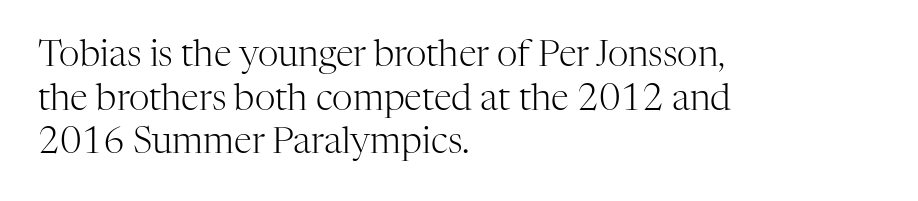
The image shows 36 px light serif type, upright; set left-aligned, line spacing 1.21x, normal letter spacing, not underlined; high stroke contrast and a medium x-height.
